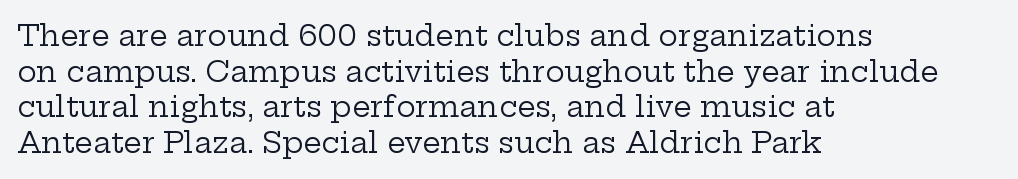
{"serif": "yes", "italic": "no", "bold": "no", "weight": "regular", "width": "wide", "stroke_contrast": "low", "x_height": "medium", "monospaced": "no", "underline": "no", "align": "left", "line_spacing_ratio": 1.23, "letter_spacing": "normal", "letter_spacing_em": 0.0, "glyph_px": 29}
